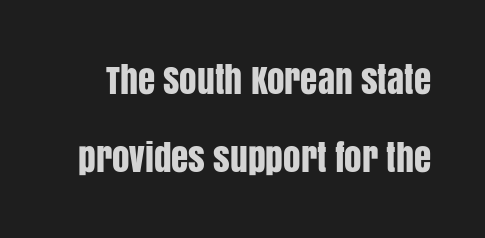
The leading is generous, giving the passage an open texture. The rendering keeps characters at their native spacing. Nothing sits at the stroke ends, so this counts as sans-serif. This is roman type, the default non-slanted kind. Plain, unruled lines of type.
